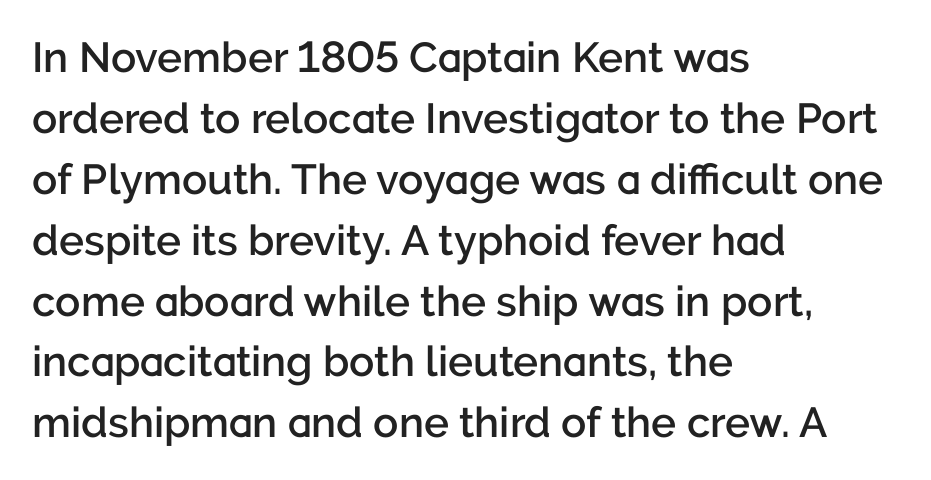
Q: Is the text bold? A: Semi-bold.
Q: Is the text italic (slanted)? A: No, it is upright.
Q: Is the typeface a serif or a sans-serif typeface? A: Sans-serif.
Q: Is the text underlined? A: No.
Q: How is the paragraph aligned? A: Left-aligned.
Q: Is the spacing between letters normal or unusually wide? A: Normal.
Q: Is the spacing between lines tight, normal or loose? A: Normal.
Q: Width (condensed, normal, or wide)? A: Normal.
Q: Stroke contrast? A: Low.
Q: x-height? A: Medium.
Q: Monospaced? A: No.
